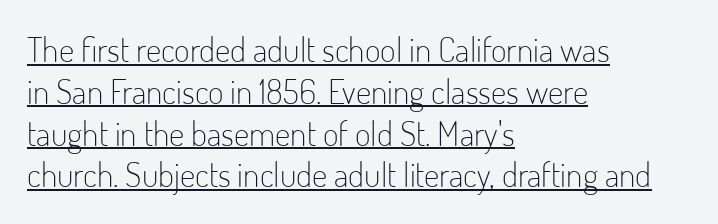
Line starts are locked; line ends wander. Words appear dense and cohesive because spacing is normal. Heaviness? Minimal to ordinary, like unemphasized prose. A typesetter would mark this as roman, not italic. The string is rendered with underlining switched on. No feet cap the strokes, marking this as sans-serif type.
